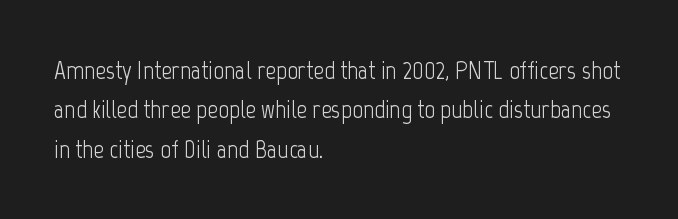
Q: Is the text bold? A: No.
Q: Is the text italic (slanted)? A: No, it is upright.
Q: Is the text underlined? A: No.
Q: How is the paragraph aligned? A: Left-aligned.
Q: Is the spacing between letters normal or unusually wide? A: Normal.
Q: Is the spacing between lines tight, normal or loose? A: Normal.
